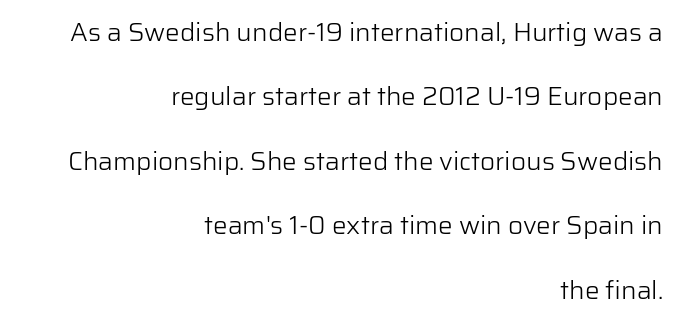
Q: Is the text bold? A: No.
Q: Is the text italic (slanted)? A: No, it is upright.
Q: Is the text underlined? A: No.
Q: How is the paragraph aligned? A: Right-aligned.
Q: Is the spacing between letters normal or unusually wide? A: Normal.
Q: Is the spacing between lines tight, normal or loose? A: Loose.
